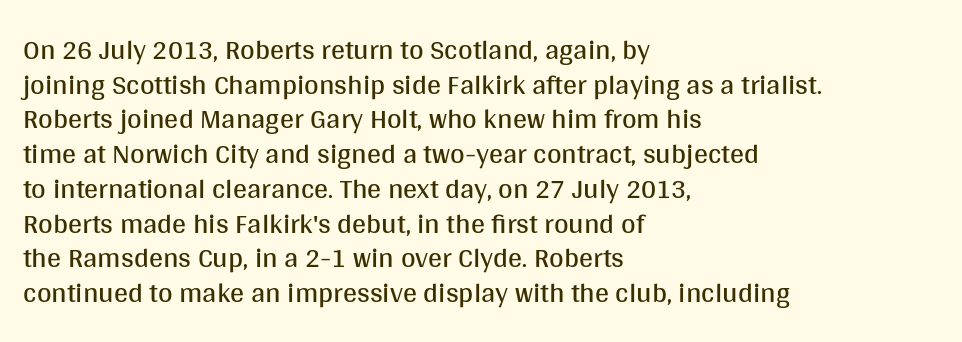
The image shows 28 px regular-weight sans-serif type, upright; set left-aligned, line spacing 1.24x, normal letter spacing, not underlined; medium stroke contrast and a large x-height.
